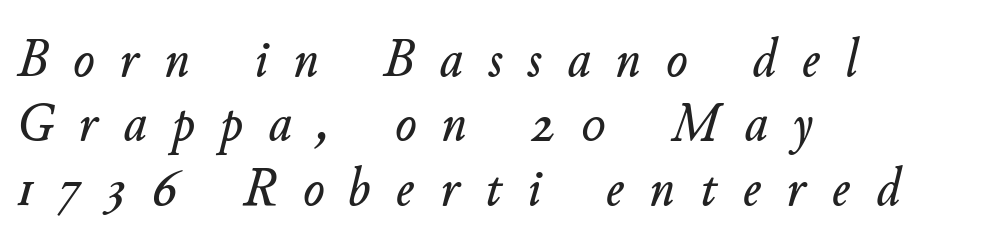
Q: Is the text italic (slanted)? A: Yes, it leans right by about 11 degrees.
Q: Is the text underlined? A: No.
Q: How is the paragraph aligned? A: Left-aligned.
Q: Is the spacing between letters normal or unusually wide? A: Unusually wide.
Q: Is the spacing between lines tight, normal or loose? A: Tight.
Q: Width (condensed, normal, or wide)? A: Normal.
Q: Stroke contrast? A: Low.
Q: x-height? A: Small.
Q: Monospaced? A: No.
